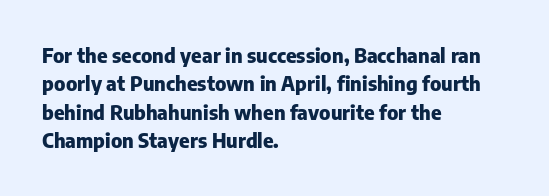
The image shows 20 px bold type, upright; set left-aligned, normal line spacing (1.42x), normal letter spacing, not underlined.
